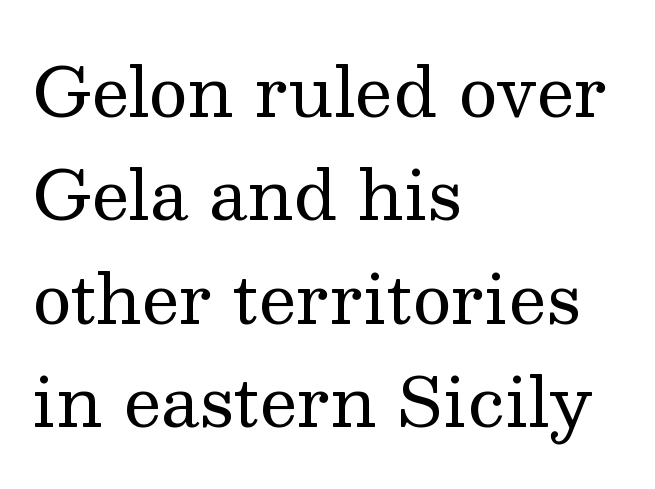
The image shows 68 px regular-weight serif type, upright; set left-aligned, normal line spacing (1.52x), normal letter spacing, not underlined; medium stroke contrast and a medium x-height.
